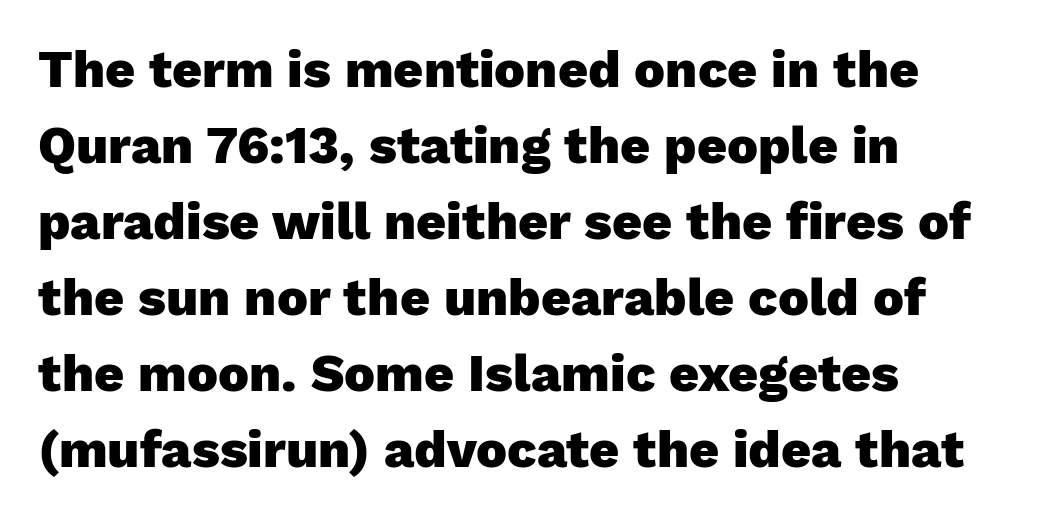
Q: Is the text bold? A: Yes.
Q: Is the text italic (slanted)? A: No, it is upright.
Q: Is the typeface a serif or a sans-serif typeface? A: Sans-serif.
Q: Is the text underlined? A: No.
Q: How is the paragraph aligned? A: Left-aligned.
Q: Is the spacing between letters normal or unusually wide? A: Normal.
Q: Is the spacing between lines tight, normal or loose? A: Normal.
Q: Width (condensed, normal, or wide)? A: Normal.
Q: Stroke contrast? A: Low.
Q: x-height? A: Medium.
Q: Monospaced? A: No.
